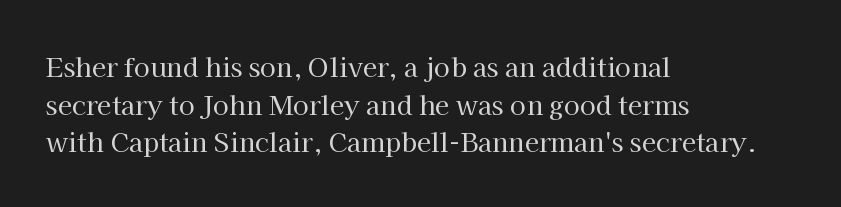
{"italic": "no", "bold": "no", "underline": "no", "align": "left", "line_spacing": "normal", "line_spacing_ratio": 1.45, "letter_spacing": "normal", "letter_spacing_em": 0.0, "glyph_px": 26}
